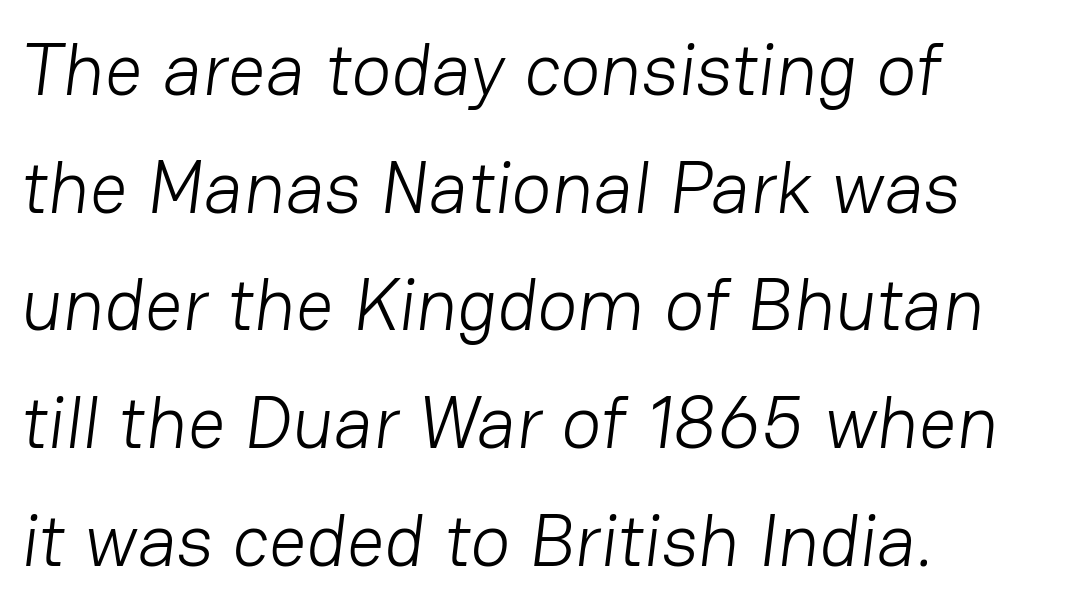
The image shows 74 px light sans-serif type; set left-aligned, normal line spacing (1.59x), normal letter spacing, not underlined; low stroke contrast and a medium x-height.
